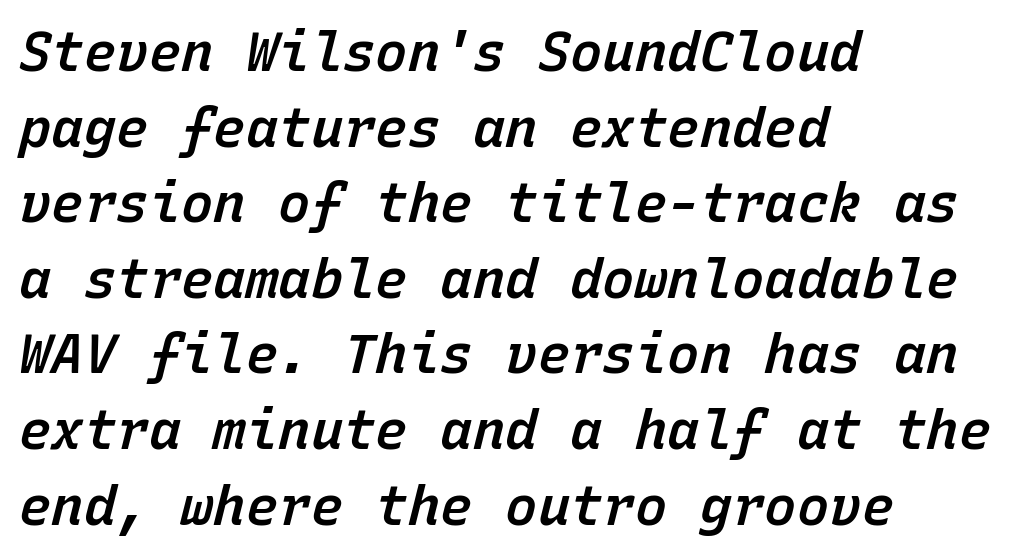
{"italic": "yes", "lean": "right", "slant_degrees": 15, "bold": "semi", "weight": "semibold", "width": "normal", "stroke_contrast": "low", "x_height": "medium", "monospaced": "yes", "underline": "no", "align": "left", "line_spacing": "normal", "line_spacing_ratio": 1.4, "letter_spacing": "normal", "letter_spacing_em": 0.0, "glyph_px": 54}
